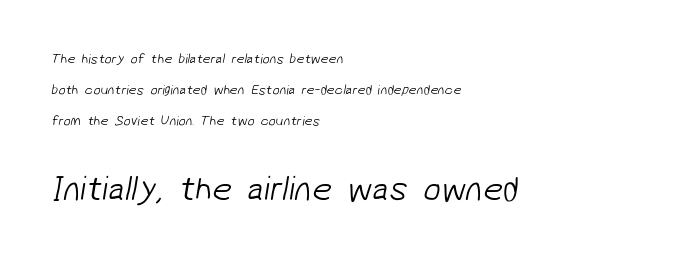
The image shows 35 px light sans-serif type; set left-aligned, loose line spacing (2.22x), normal letter spacing, not underlined; the second (bottom) block is 2.5x larger; low stroke contrast and a medium x-height.
